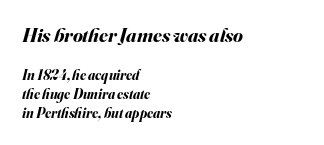
It's the slanting kind of type. If you measured baseline to baseline, you'd find a middling distance. Words appear dense and cohesive because spacing is normal. Horizontally, the lines are justified to the leading edge only.
